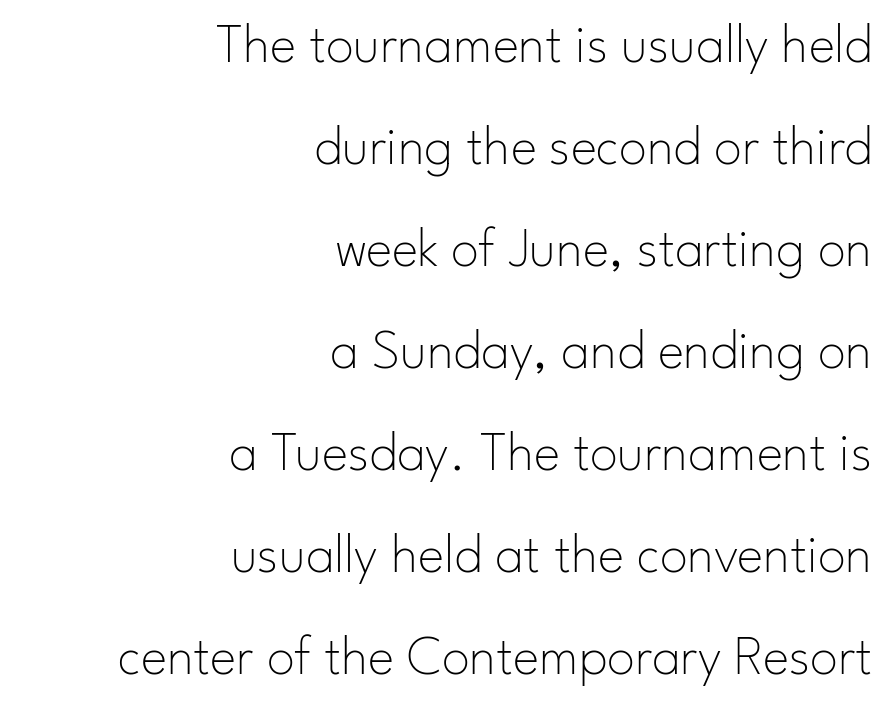
The face looks like a standard text weight, possibly lighter. Each letter keeps its own natural width here, so spacing adapts to shape. Is there any slant? The stems are plumb. A bare baseline throughout the passage. The type family on display is of the sans-serif kind.
